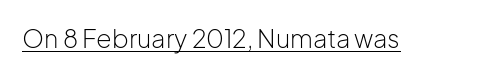
{"italic": "no", "bold": "no", "underline": "yes", "letter_spacing": "normal", "letter_spacing_em": 0.0, "glyph_px": 25}
